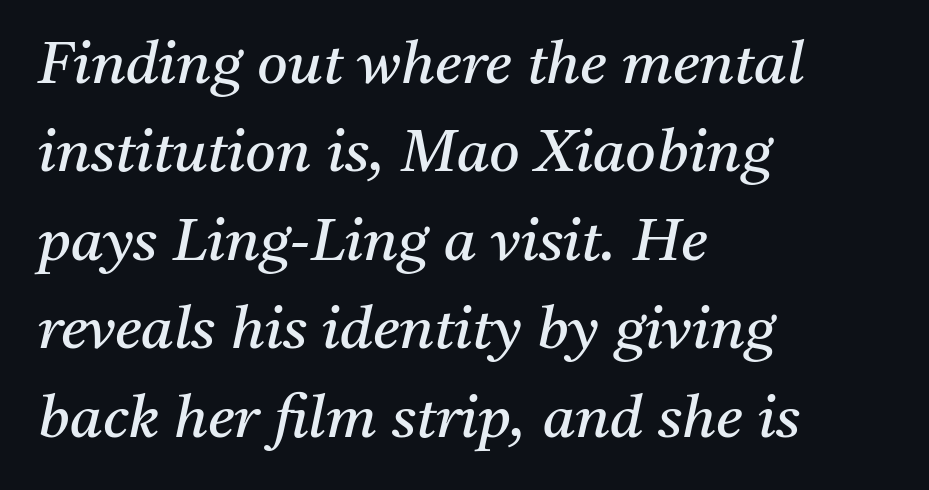
{"serif": "yes", "italic": "yes", "lean": "right", "slant_degrees": 11, "bold": "no", "weight": "regular", "width": "normal", "stroke_contrast": "medium", "x_height": "medium", "monospaced": "no", "underline": "no", "align": "left", "line_spacing": "normal", "line_spacing_ratio": 1.5, "letter_spacing": "normal", "letter_spacing_em": 0.0, "glyph_px": 59}
